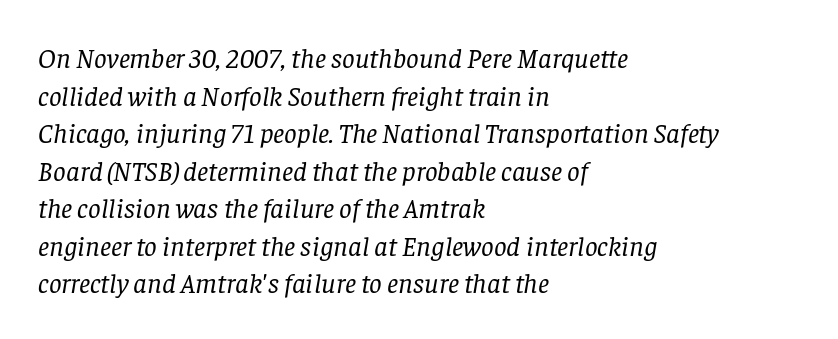
The image shows 28 px regular-weight serif type, italic (leaning right); set left-aligned, normal line spacing (1.34x), normal letter spacing, not underlined; low stroke contrast and a large x-height.
